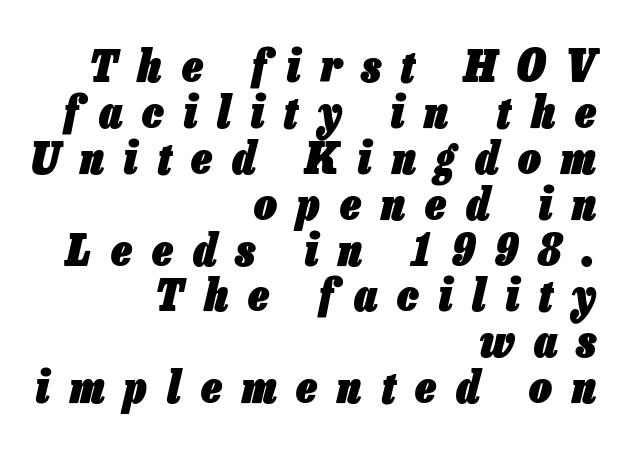
The image shows 45 px heavy, condensed type, italic (leaning right); set right-aligned, tight line spacing (1.02x), unusually wide letter spacing (+0.45 em), not underlined; low stroke contrast and a medium x-height.
